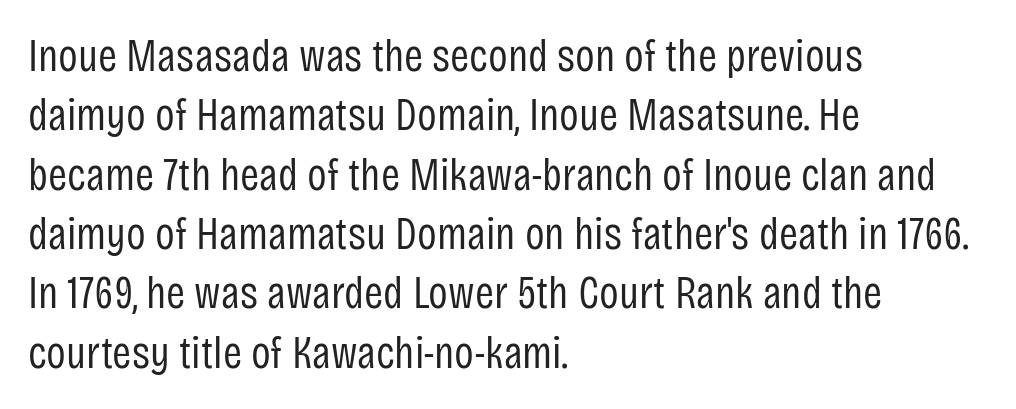
Leading matches the norm, producing a regular column. The letters stand straight up with perfectly vertical stems. No letter is thick-stroked: the sample isn't bold. Only glyphs here, with clear space below each row. There is no visible air inserted between adjacent glyphs.
